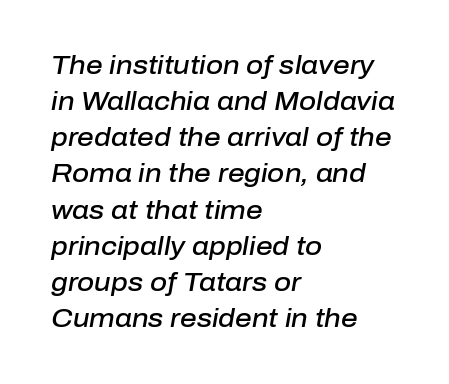
{"italic": "yes", "lean": "right", "slant_degrees": 10, "bold": "semi", "underline": "no", "align": "left", "line_spacing": "normal", "line_spacing_ratio": 1.39, "letter_spacing": "normal", "letter_spacing_em": 0.0, "glyph_px": 26}
